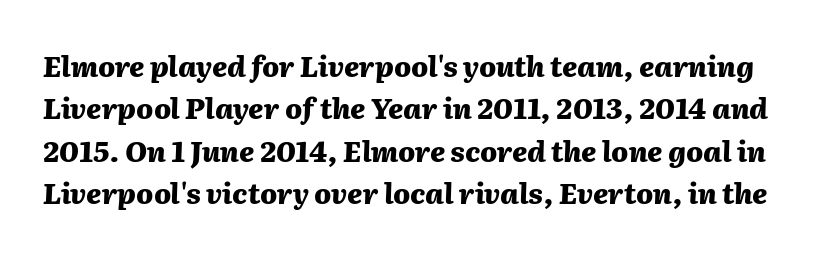
Q: Is the text bold? A: Yes.
Q: Is the text italic (slanted)? A: Yes, it leans right by about 2 degrees.
Q: Is the text underlined? A: No.
Q: Is the spacing between letters normal or unusually wide? A: Normal.
Q: Is the spacing between lines tight, normal or loose? A: Normal.
Q: Width (condensed, normal, or wide)? A: Normal.
Q: Stroke contrast? A: Medium.
Q: x-height? A: Medium.
Q: Monospaced? A: No.
